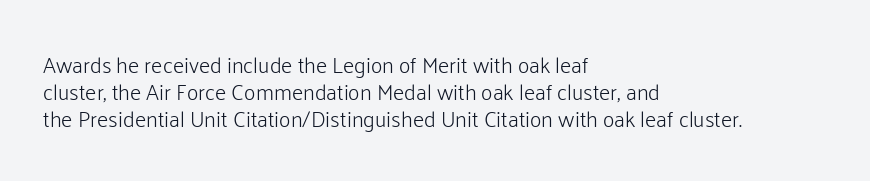
Honestly, the letter spacing is just normal — you wouldn't notice it. A student would call this left alignment; a typographer would say flush left, rag right. The font sits on the lighter half of the weight spectrum, regular included. Just letters on the line, the space beneath them empty.
